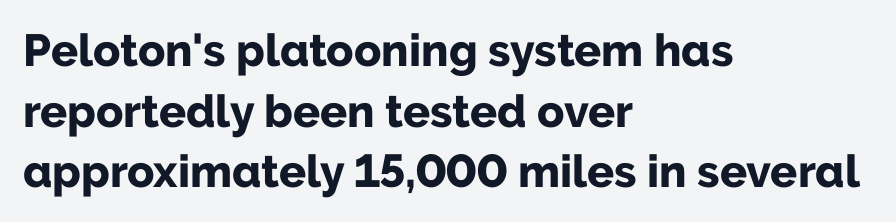
Q: Is the text bold? A: Yes.
Q: Is the text italic (slanted)? A: No, it is upright.
Q: Is the typeface a serif or a sans-serif typeface? A: Sans-serif.
Q: Is the text underlined? A: No.
Q: How is the paragraph aligned? A: Left-aligned.
Q: Is the spacing between letters normal or unusually wide? A: Normal.
Q: Is the spacing between lines tight, normal or loose? A: Normal.
Q: Width (condensed, normal, or wide)? A: Normal.
Q: Stroke contrast? A: Low.
Q: x-height? A: Medium.
Q: Monospaced? A: No.
